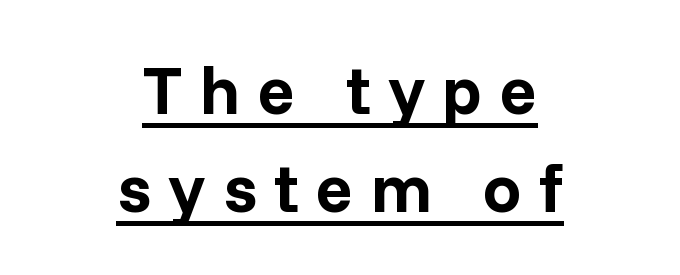
The image shows 69 px bold sans-serif type, upright; set centered, normal line spacing (1.42x), unusually wide letter spacing (+0.25 em), underlined; low stroke contrast and a medium x-height.
